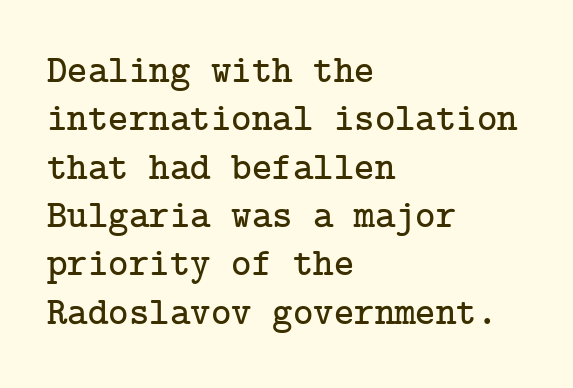
{"serif": "yes", "italic": "no", "width": "normal", "stroke_contrast": "low", "x_height": "medium", "underline": "no", "align": "left", "line_spacing_ratio": 1.24, "letter_spacing": "normal", "letter_spacing_em": 0.0, "glyph_px": 39}
